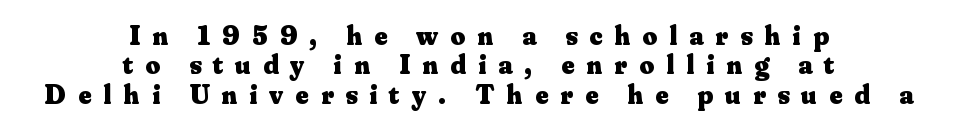
{"serif": "yes", "italic": "no", "bold": "yes", "weight": "heavy", "width": "normal", "stroke_contrast": "medium", "x_height": "small", "monospaced": "no", "underline": "no", "align": "center", "line_spacing": "tight", "line_spacing_ratio": 1.05, "letter_spacing": "wide", "letter_spacing_em": 0.43, "glyph_px": 28}
